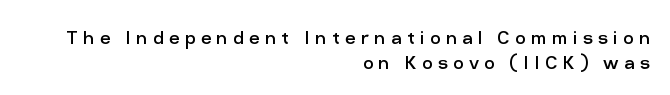
{"italic": "no", "bold": "no", "underline": "no", "align": "right", "line_spacing": "tight", "line_spacing_ratio": 1.09, "letter_spacing": "wide", "letter_spacing_em": 0.23, "glyph_px": 23}
